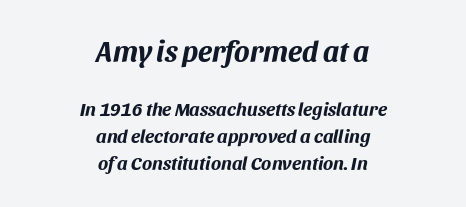
Q: Is the text bold? A: Yes.
Q: Is the text italic (slanted)? A: Yes, it leans right by about 11 degrees.
Q: Is the text underlined? A: No.
Q: How is the paragraph aligned? A: Centered.
Q: Is the spacing between letters normal or unusually wide? A: Normal.
Q: Is the spacing between lines tight, normal or loose? A: Normal.
Q: Which block of text is set in a larger size, the first (top) or the second (bottom)? A: The first (top) one.
Q: Width (condensed, normal, or wide)? A: Normal.
Q: Stroke contrast? A: Medium.
Q: x-height? A: Large.
Q: Monospaced? A: No.
